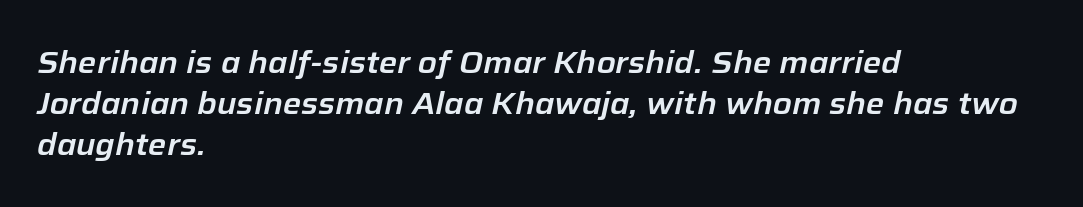
The image shows 31 px text type, italic (leaning right); set left-aligned, normal line spacing (1.33x), normal letter spacing, not underlined; low stroke contrast and a medium x-height.
